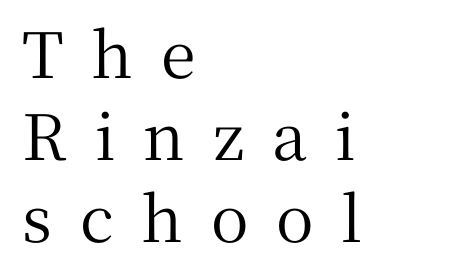
Unmarked baselines from the first word to the last. The line-height multiplier appears to be the usual default. These lines are rendered in a variable-pitch font. The face used here is seriffed, in the tradition of book romans. Loose tracking; the words dissolve into strings of separated letters.
